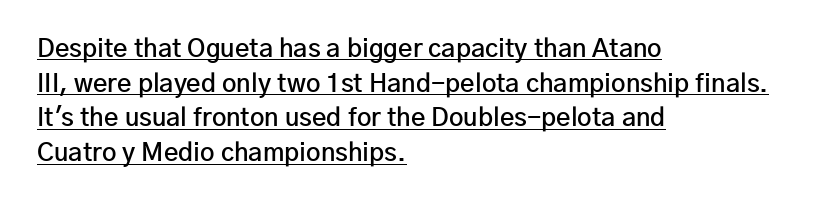
Regarding leading, the lines here are spaced in the standard way. Posture: straight, roman, zero tilt. In terms of letterspacing, this is plain default setting. Does the copy run flush right? No — it runs flush left.
